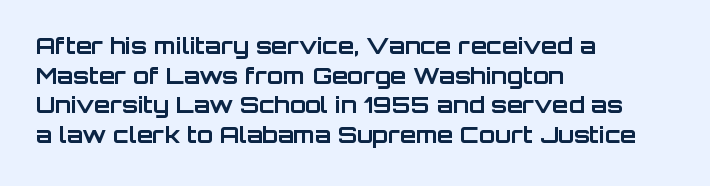
Is there any slant? The stems are plumb. Nothing unusual about the tracking: characters are spaced as the font intends. These words are printed bold, with thick strokes throughout. Evenly set lines give the paragraph a standard silhouette.
